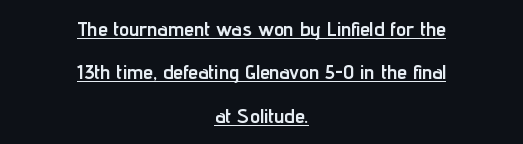
{"italic": "no", "bold": "yes", "underline": "yes", "align": "center", "line_spacing": "loose", "line_spacing_ratio": 2.17, "letter_spacing": "normal", "letter_spacing_em": 0.0, "glyph_px": 20}
